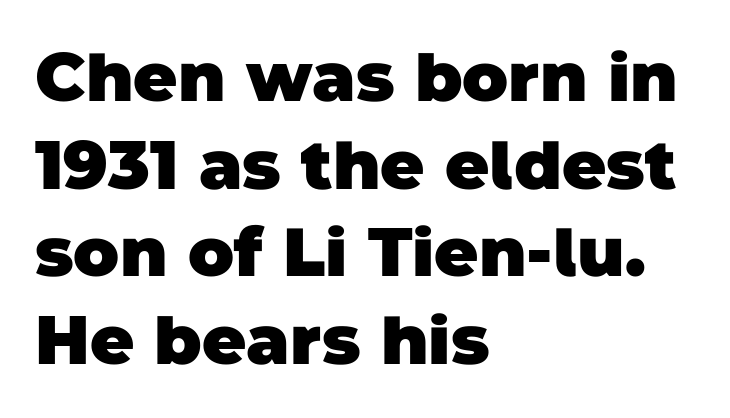
Q: Is the text bold? A: Yes.
Q: Is the typeface a serif or a sans-serif typeface? A: Sans-serif.
Q: Is the text underlined? A: No.
Q: How is the paragraph aligned? A: Left-aligned.
Q: Is the spacing between letters normal or unusually wide? A: Normal.
Q: Is the spacing between lines tight, normal or loose? A: Normal.
Q: Width (condensed, normal, or wide)? A: Normal.
Q: Stroke contrast? A: Low.
Q: x-height? A: Large.
Q: Monospaced? A: No.
